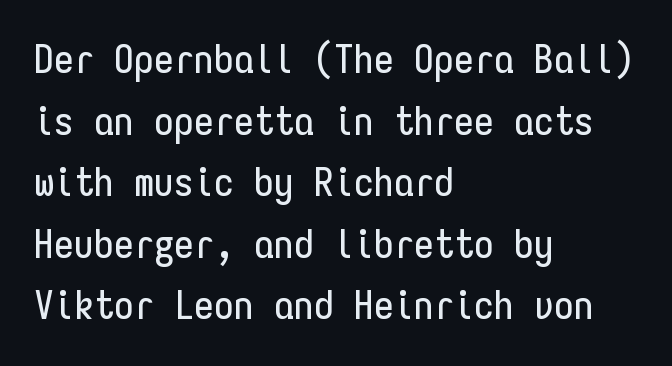
The image shows 40 px condensed sans-serif type, upright, monospaced; set left-aligned, normal line spacing (1.54x), normal letter spacing, not underlined; low stroke contrast and a medium x-height.
